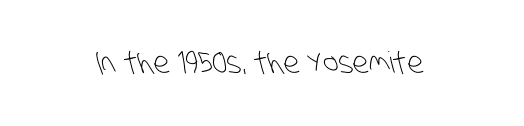
The image shows 29 px light, condensed sans-serif type; set normal letter spacing, not underlined; low stroke contrast and a large x-height.
